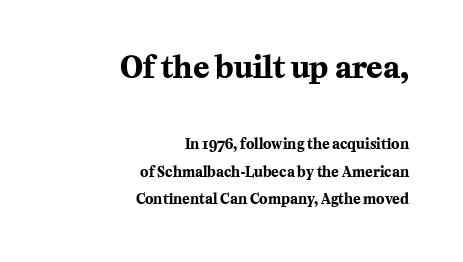
Q: Is the text bold? A: Yes.
Q: Is the text italic (slanted)? A: No, it is upright.
Q: Is the typeface a serif or a sans-serif typeface? A: Serif.
Q: Is the text underlined? A: No.
Q: How is the paragraph aligned? A: Right-aligned.
Q: Is the spacing between letters normal or unusually wide? A: Normal.
Q: Is the spacing between lines tight, normal or loose? A: Loose.
Q: Which block of text is set in a larger size, the first (top) or the second (bottom)? A: The first (top) one.
Q: Width (condensed, normal, or wide)? A: Normal.
Q: Stroke contrast? A: Medium.
Q: x-height? A: Medium.
Q: Monospaced? A: No.
